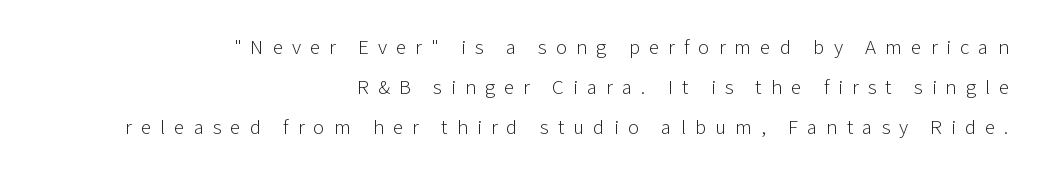
Notice how the passage keeps a crisp vertical edge on the right only. The gaps between neighbouring characters are conspicuously large. No extra ink here — the face is not bold. The space beneath each line is pristine and unruled. The letters stand upright; this is a roman face. In terms of leading, this rendering errs on the spacious side.
